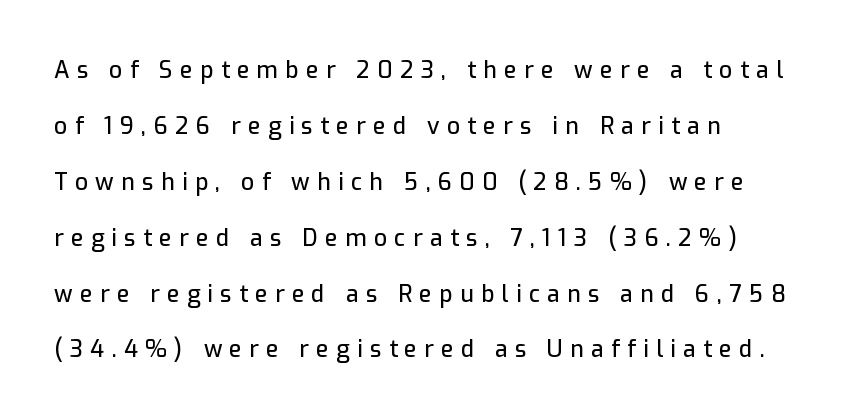
The image shows 23 px text type, upright; set left-aligned, loose line spacing (2.43x), unusually wide letter spacing (+0.32 em), not underlined.
